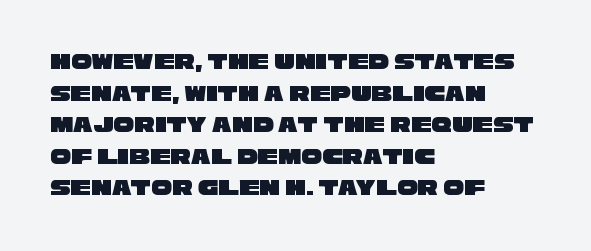
Q: Is the text underlined? A: No.
Q: How is the paragraph aligned? A: Left-aligned.
Q: Is the spacing between letters normal or unusually wide? A: Normal.
Q: Is the spacing between lines tight, normal or loose? A: Normal.
